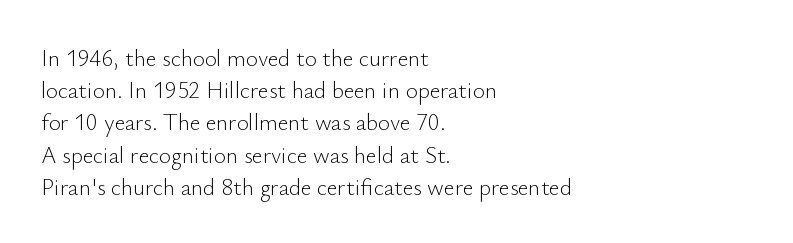
The image shows 23 px text type, upright; set left-aligned, normal line spacing (1.4x), normal letter spacing, not underlined.
